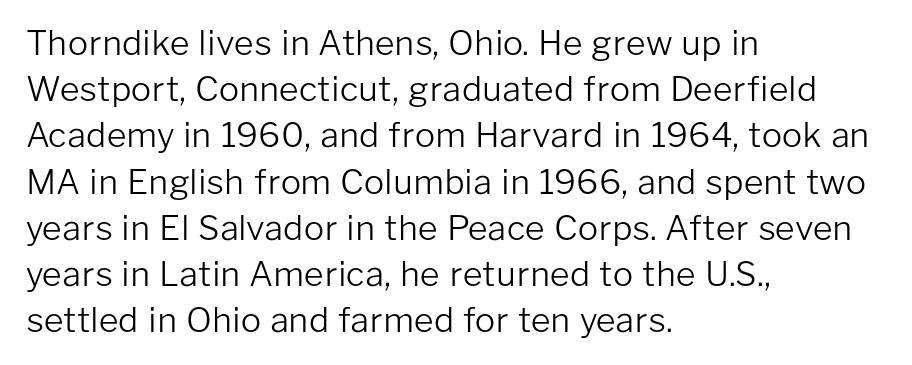
The image shows 34 px light sans-serif type, upright; set left-aligned, normal line spacing (1.36x), normal letter spacing, not underlined; low stroke contrast and a medium x-height.
